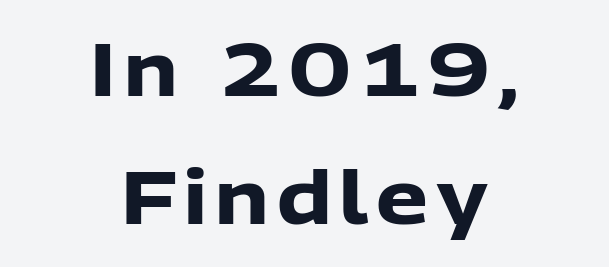
Descenders hang freely into open space. The passage shown is typed in a proportional face where columns would drift. The letters stand straight up with perfectly vertical stems. Type style note: lacks serifs. Typographic density is high because the face is bold.
